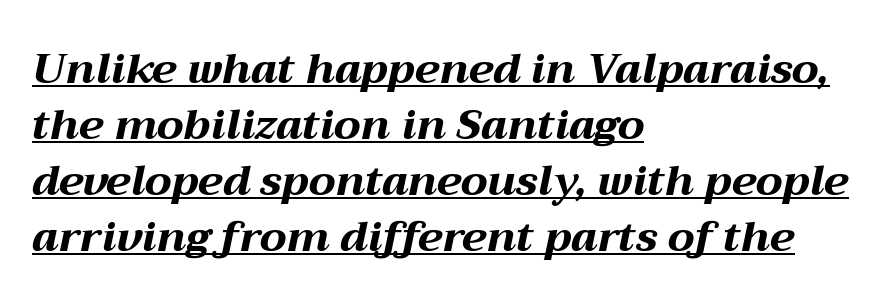
This sample is left-justified, so line endings fall wherever the words run out. On the weight axis this lands at bold, roughly 700. Is there much room between lines? A standard amount, neither cramped nor airy. Is the letter spacing exaggerated? No — it looks like the ordinary default.
